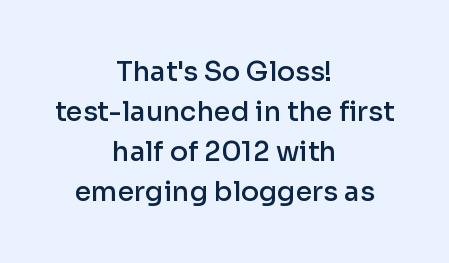
The image shows 27 px text type, upright; set centered, normal line spacing (1.48x), normal letter spacing, not underlined.
